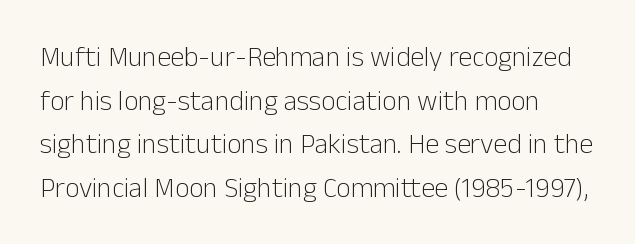
{"serif": "no", "italic": "no", "bold": "no", "weight": "light", "width": "normal", "stroke_contrast": "low", "x_height": "medium", "monospaced": "no", "underline": "no", "line_spacing": "normal", "line_spacing_ratio": 1.56, "letter_spacing": "normal", "letter_spacing_em": 0.0, "glyph_px": 28}
